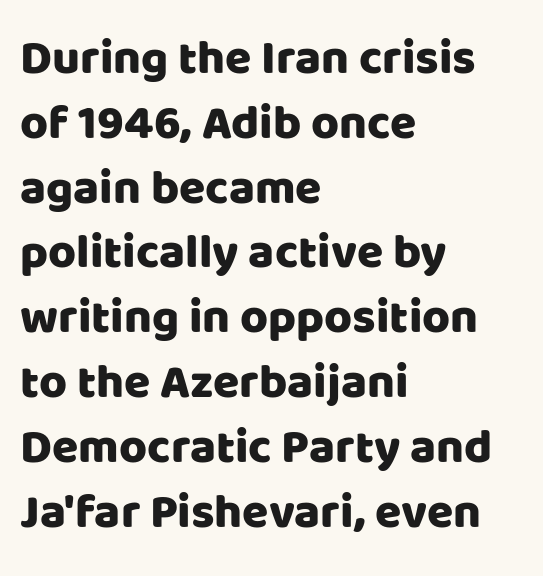
The axis of the letterforms is exactly vertical. Observe the absence of serifs on each vertical stroke in this sample. Is the block centered? No — it sits flush against the left margin. The tracking reads as untouched default to a designer's eye.
